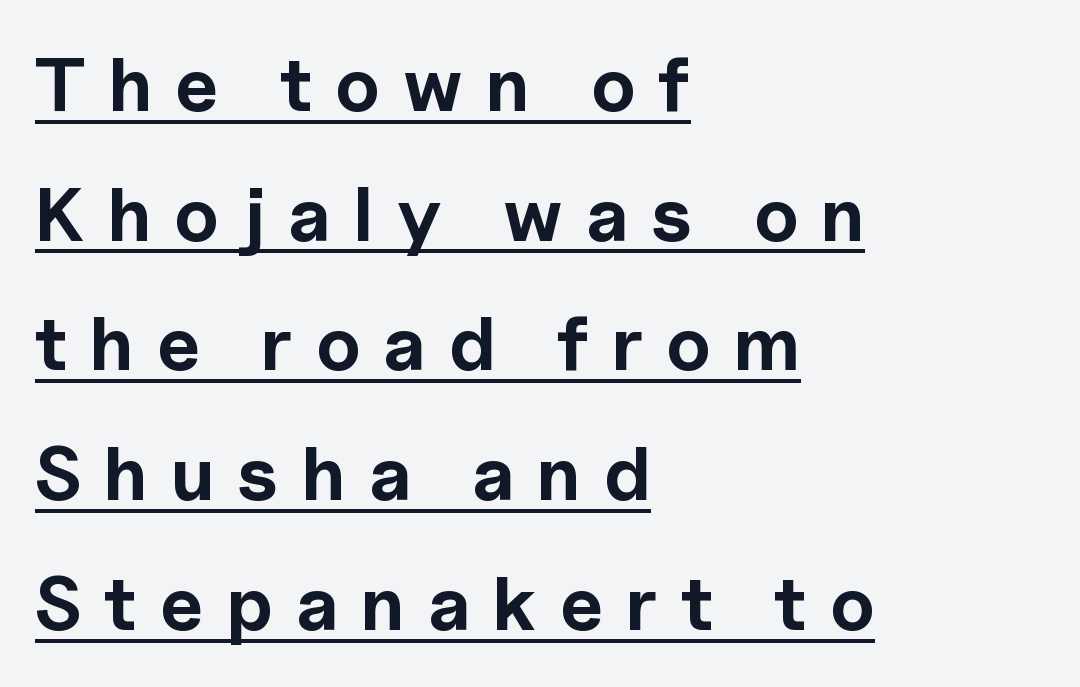
The image shows 75 px bold sans-serif type, upright; set left-aligned, line spacing 1.73x, unusually wide letter spacing (+0.31 em), underlined; a medium x-height.
